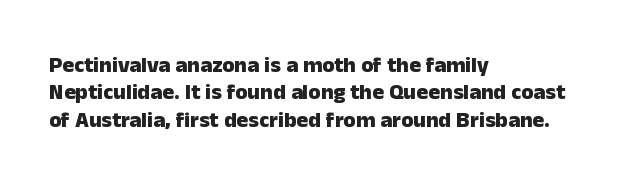
{"italic": "no", "bold": "yes", "underline": "no", "align": "left", "line_spacing_ratio": 1.24, "letter_spacing": "normal", "letter_spacing_em": 0.0, "glyph_px": 22}
